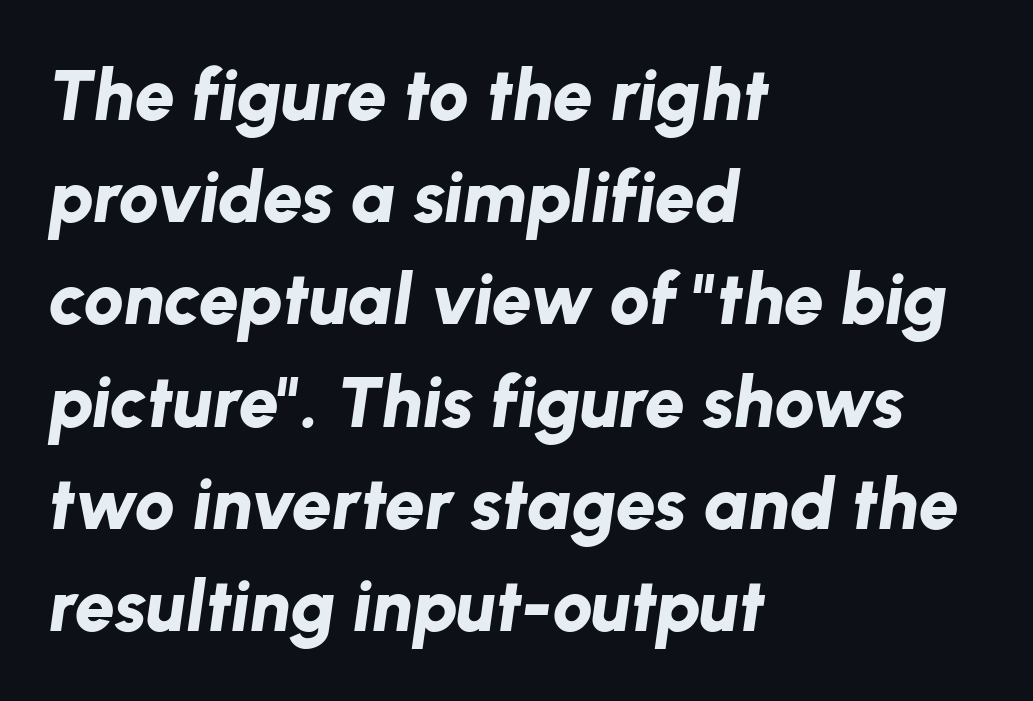
The image shows 72 px bold type, italic (leaning right); set left-aligned, normal line spacing (1.42x), normal letter spacing, not underlined; low stroke contrast and a medium x-height.
